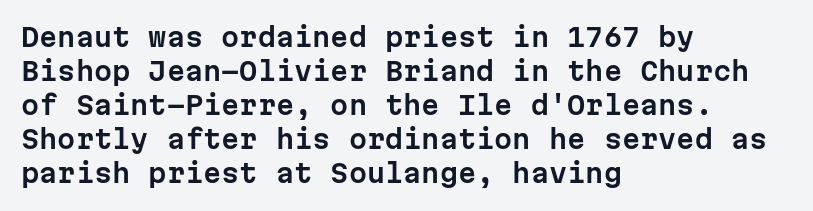
Q: Is the text italic (slanted)? A: No, it is upright.
Q: Is the text underlined? A: No.
Q: How is the paragraph aligned? A: Left-aligned.
Q: Is the spacing between letters normal or unusually wide? A: Normal.
Q: Is the spacing between lines tight, normal or loose? A: Normal.
